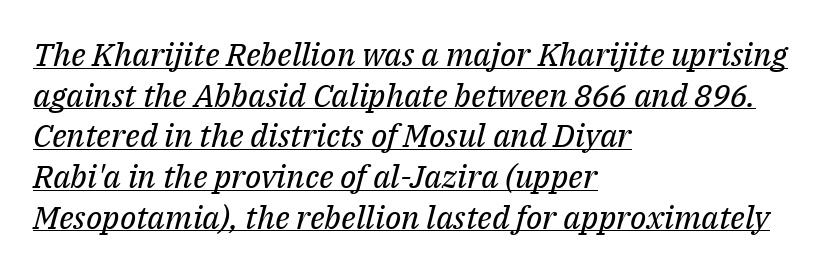
Q: Is the text bold? A: No.
Q: Is the text italic (slanted)? A: Yes, it leans right by about 14 degrees.
Q: Is the typeface a serif or a sans-serif typeface? A: Serif.
Q: Is the text underlined? A: Yes.
Q: How is the paragraph aligned? A: Left-aligned.
Q: Is the spacing between letters normal or unusually wide? A: Normal.
Q: Is the spacing between lines tight, normal or loose? A: Normal.
Q: Width (condensed, normal, or wide)? A: Normal.
Q: Stroke contrast? A: Medium.
Q: x-height? A: Medium.
Q: Monospaced? A: No.
